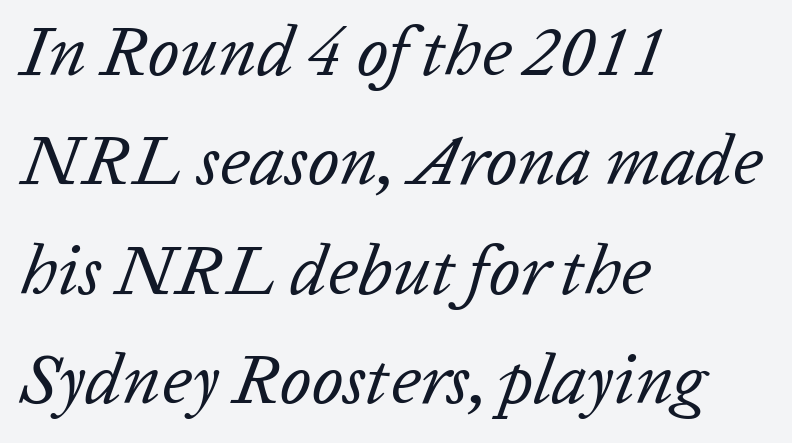
The image shows 71 px regular-weight type, italic (leaning right); set left-aligned, normal line spacing (1.54x), normal letter spacing, not underlined; low stroke contrast and a medium x-height.
